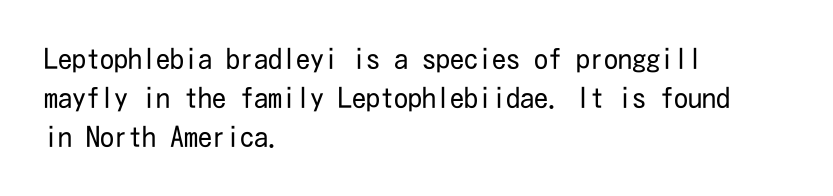
Q: Is the text bold? A: No.
Q: Is the text italic (slanted)? A: No, it is upright.
Q: Is the typeface a serif or a sans-serif typeface? A: Sans-serif.
Q: Is the text underlined? A: No.
Q: How is the paragraph aligned? A: Left-aligned.
Q: Is the spacing between letters normal or unusually wide? A: Normal.
Q: Is the spacing between lines tight, normal or loose? A: Normal.
Q: Width (condensed, normal, or wide)? A: Condensed.
Q: Stroke contrast? A: Low.
Q: x-height? A: Medium.
